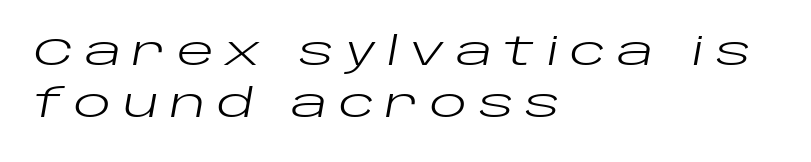
{"italic": "yes", "lean": "right", "slant_degrees": 10, "bold": "no", "weight": "regular", "width": "wide", "stroke_contrast": "low", "x_height": "large", "monospaced": "no", "underline": "no", "align": "left", "line_spacing": "normal", "line_spacing_ratio": 1.34, "letter_spacing": "wide", "letter_spacing_em": 0.28, "glyph_px": 39}
